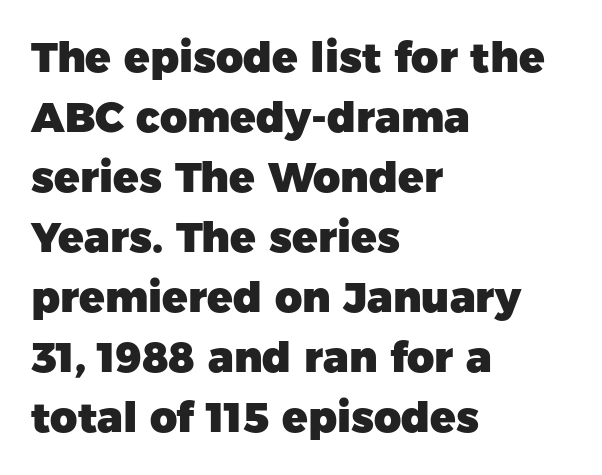
The image shows 42 px heavy sans-serif type, upright; set left-aligned, normal line spacing (1.43x), normal letter spacing, not underlined; low stroke contrast and a medium x-height.
